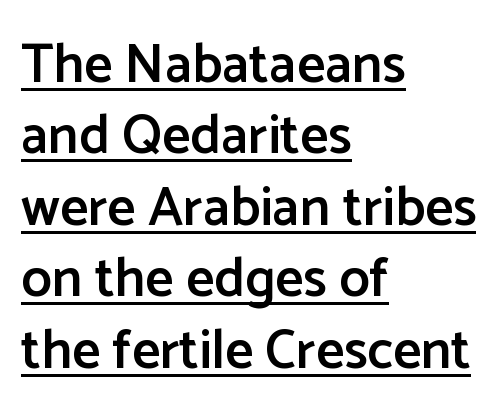
{"serif": "no", "italic": "no", "bold": "semi", "weight": "semibold", "width": "normal", "stroke_contrast": "low", "x_height": "medium", "monospaced": "no", "underline": "yes", "align": "left", "line_spacing": "normal", "line_spacing_ratio": 1.3, "letter_spacing": "normal", "letter_spacing_em": 0.0, "glyph_px": 55}
